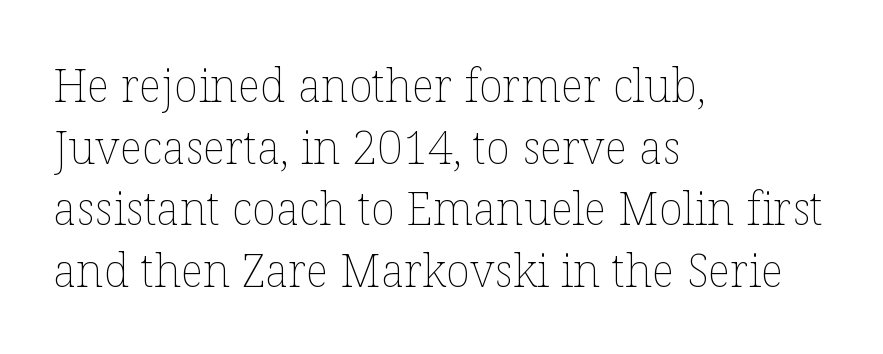
Q: Is the text bold? A: No.
Q: Is the text italic (slanted)? A: No, it is upright.
Q: Is the text underlined? A: No.
Q: How is the paragraph aligned? A: Left-aligned.
Q: Is the spacing between letters normal or unusually wide? A: Normal.
Q: Is the spacing between lines tight, normal or loose? A: Normal.
Q: Width (condensed, normal, or wide)? A: Normal.
Q: Stroke contrast? A: Low.
Q: x-height? A: Medium.
Q: Monospaced? A: No.
